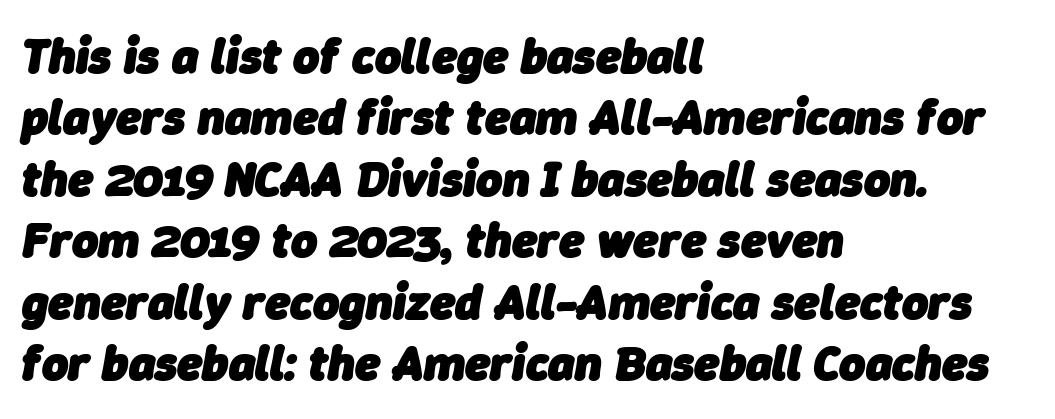
{"italic": "yes", "lean": "right", "slant_degrees": 9, "bold": "yes", "weight": "heavy", "width": "normal", "stroke_contrast": "low", "x_height": "medium", "monospaced": "no", "underline": "no", "align": "left", "line_spacing_ratio": 1.23, "letter_spacing": "normal", "letter_spacing_em": 0.0, "glyph_px": 50}
